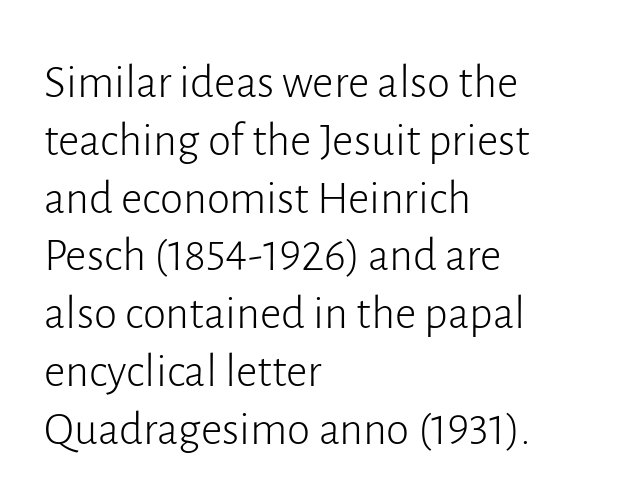
The image shows 47 px light sans-serif type, upright; set left-aligned, line spacing 1.23x, normal letter spacing, not underlined; low stroke contrast and a medium x-height.
